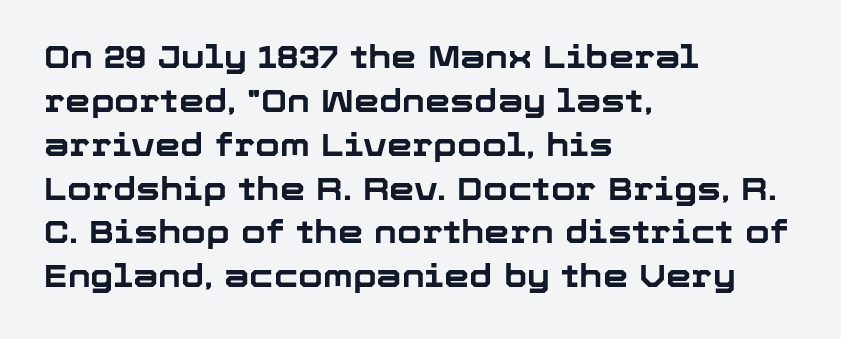
{"serif": "no", "italic": "no", "bold": "yes", "weight": "bold", "width": "normal", "stroke_contrast": "low", "x_height": "medium", "monospaced": "no", "underline": "no", "align": "left", "line_spacing": "normal", "line_spacing_ratio": 1.37, "letter_spacing": "normal", "letter_spacing_em": 0.0, "glyph_px": 32}
